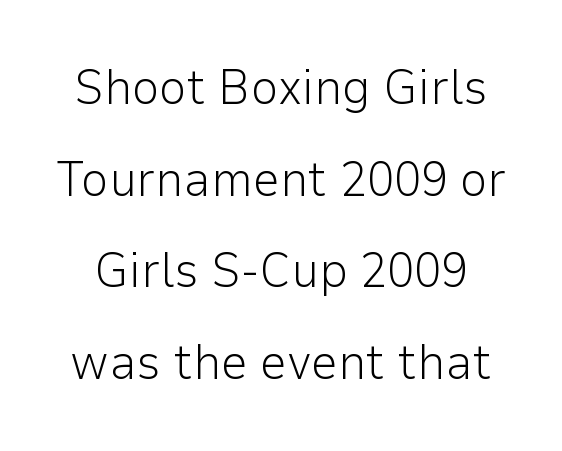
The image shows 49 px light sans-serif type, upright; set line spacing 1.87x, normal letter spacing, not underlined; low stroke contrast and a medium x-height.
